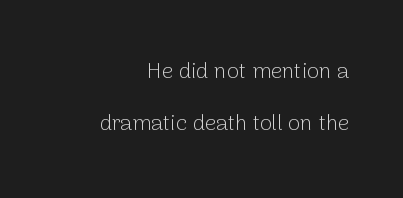
The image shows 22 px text type, upright; set right-aligned, loose line spacing (2.37x), normal letter spacing, not underlined.
